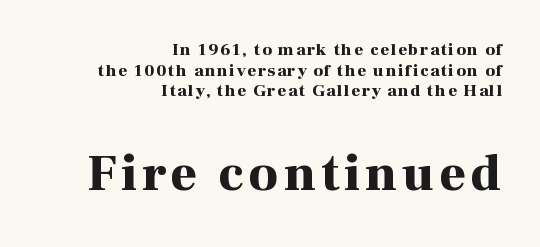
This is serif lettering, the kind often seen in printed books. On the weight axis this lands at bold, roughly 700. The words here are not underlined. Caption: multi-line text, flush right, ragged left. If you drew a line through each stem, it would be perfectly vertical. Top chunk: small. Bottom chunk: large.
